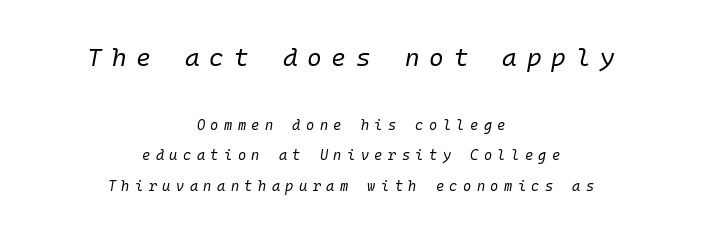
{"italic": "yes", "lean": "right", "slant_degrees": 10, "bold": "no", "underline": "no", "align": "center", "line_spacing": "loose", "line_spacing_ratio": 2.19, "letter_spacing": "wide", "letter_spacing_em": 0.39, "larger_block": "first", "size_ratio": 1.79, "glyph_px": 25}
